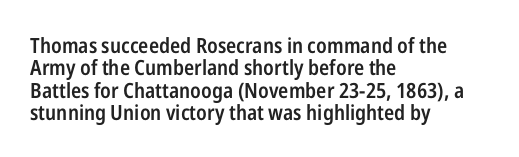
{"italic": "no", "bold": "semi", "underline": "no", "align": "left", "line_spacing": "tight", "line_spacing_ratio": 1.06, "letter_spacing": "normal", "letter_spacing_em": 0.0, "glyph_px": 21}
